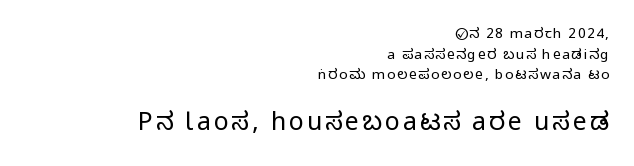
Q: Is the text bold? A: No.
Q: Is the text italic (slanted)? A: No, it is upright.
Q: Is the text underlined? A: No.
Q: How is the paragraph aligned? A: Right-aligned.
Q: Is the spacing between lines tight, normal or loose? A: Normal.
Q: Which block of text is set in a larger size, the first (top) or the second (bottom)? A: The second (bottom) one.
